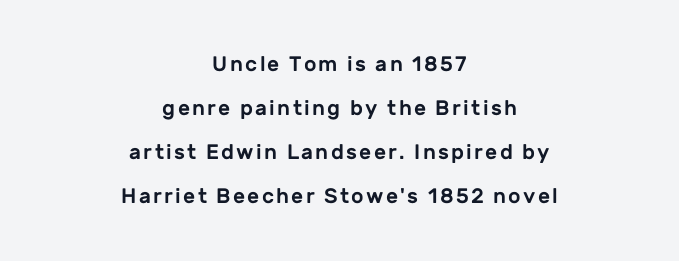
{"italic": "no", "underline": "no", "align": "center", "line_spacing": "loose", "line_spacing_ratio": 2.1, "glyph_px": 21}
